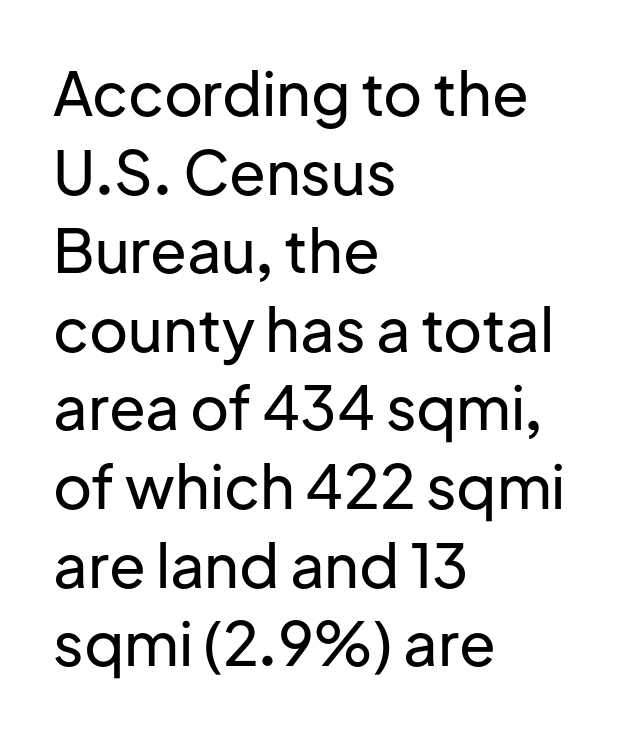
The image shows 60 px sans-serif type, upright; set left-aligned, normal line spacing (1.31x), normal letter spacing, not underlined; low stroke contrast and a medium x-height.
